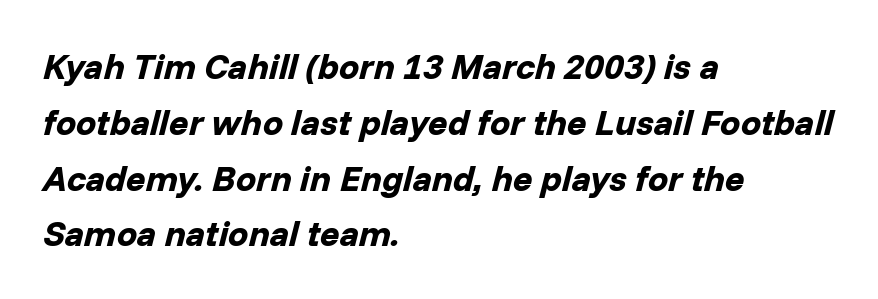
The axis of the letterforms is tilted away from vertical. Unmarked baselines from the first word to the last. Is this a fixed-width face? No — the glyphs have proportional, varying widths. A typesetter would call this zero additional tracking.
